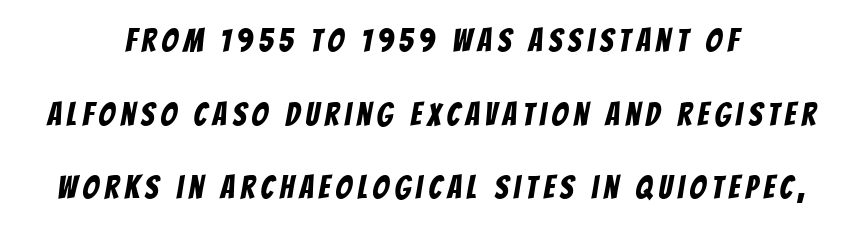
Where is the straight margin? There isn't one; the lines are centered. Think of a printed novel: that variable character pitch is what you see here. This is sans-serif lettering, the kind often seen on screens and signage. Nobody drew a line under any word here. One glance says open: line gaps are wider than usual.
